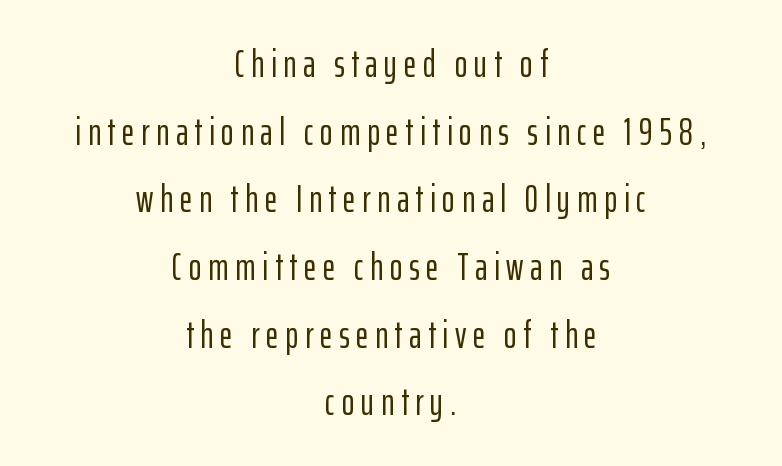
The image shows 38 px condensed sans-serif type, upright; set centered, line spacing 1.78x, not underlined; low stroke contrast and a medium x-height.
